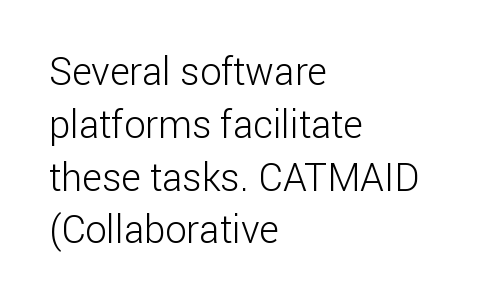
Q: Is the text bold? A: No.
Q: Is the text italic (slanted)? A: No, it is upright.
Q: Is the typeface a serif or a sans-serif typeface? A: Sans-serif.
Q: Is the text underlined? A: No.
Q: How is the paragraph aligned? A: Left-aligned.
Q: Is the spacing between letters normal or unusually wide? A: Normal.
Q: Is the spacing between lines tight, normal or loose? A: Normal.
Q: Width (condensed, normal, or wide)? A: Normal.
Q: Stroke contrast? A: Low.
Q: x-height? A: Medium.
Q: Monospaced? A: No.
